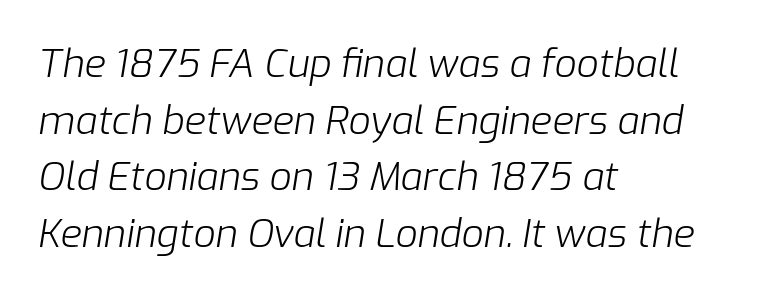
{"italic": "yes", "lean": "right", "slant_degrees": 9, "bold": "no", "weight": "light", "width": "normal", "stroke_contrast": "low", "x_height": "medium", "monospaced": "no", "underline": "no", "align": "left", "line_spacing": "normal", "line_spacing_ratio": 1.45, "letter_spacing": "normal", "letter_spacing_em": 0.0, "glyph_px": 39}
